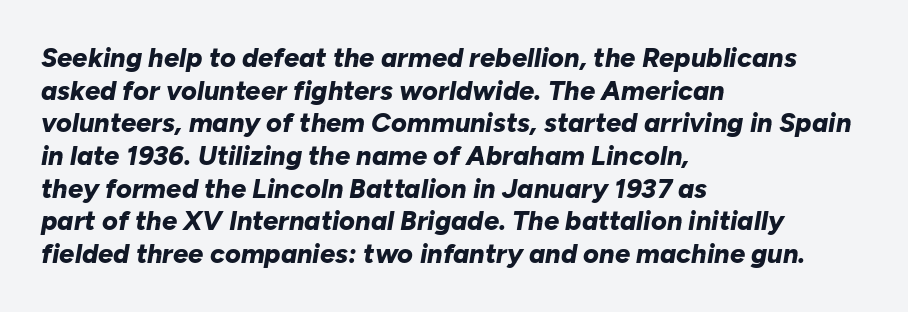
The image shows 27 px bold type, italic (leaning right); set left-aligned, line spacing 1.21x, normal letter spacing, not underlined.
